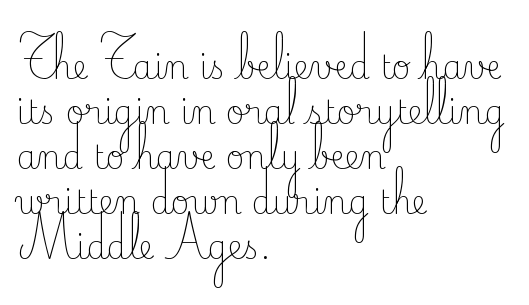
{"serif": "yes", "italic": "no", "bold": "no", "weight": "light", "width": "normal", "stroke_contrast": "low", "x_height": "small", "monospaced": "no", "underline": "no", "align": "left", "line_spacing": "normal", "line_spacing_ratio": 1.41, "letter_spacing": "normal", "letter_spacing_em": 0.0, "glyph_px": 32}
